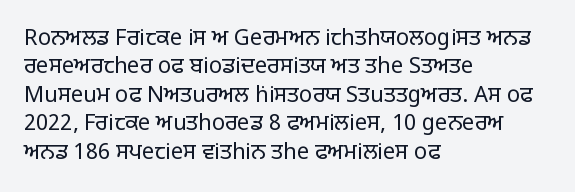
Q: Is the text bold? A: No.
Q: Is the text italic (slanted)? A: No, it is upright.
Q: Is the text underlined? A: No.
Q: How is the paragraph aligned? A: Left-aligned.
Q: Is the spacing between letters normal or unusually wide? A: Normal.
Q: Is the spacing between lines tight, normal or loose? A: Normal.
